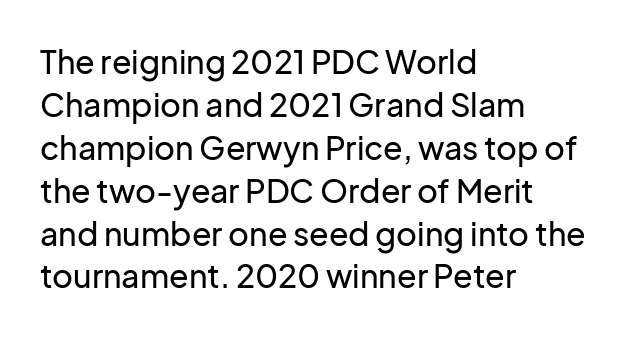
Q: Is the text italic (slanted)? A: No, it is upright.
Q: Is the typeface a serif or a sans-serif typeface? A: Sans-serif.
Q: Is the text underlined? A: No.
Q: How is the paragraph aligned? A: Left-aligned.
Q: Is the spacing between letters normal or unusually wide? A: Normal.
Q: Is the spacing between lines tight, normal or loose? A: Normal.
Q: Width (condensed, normal, or wide)? A: Normal.
Q: Stroke contrast? A: Low.
Q: x-height? A: Medium.
Q: Monospaced? A: No.
